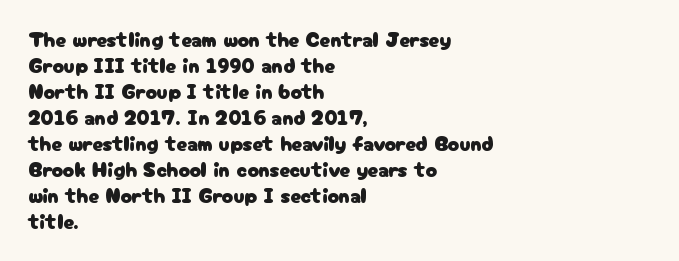
{"italic": "no", "underline": "no", "align": "left", "line_spacing_ratio": 1.24, "letter_spacing": "normal", "letter_spacing_em": 0.0, "glyph_px": 21}
